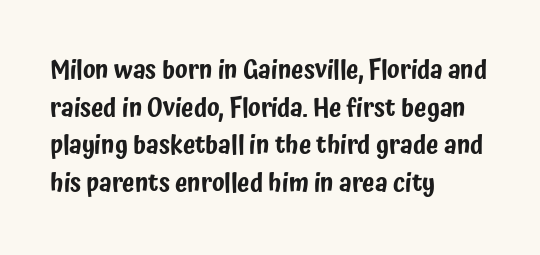
The image shows 25 px text type, upright; set left-aligned, normal line spacing (1.51x), normal letter spacing, not underlined.
